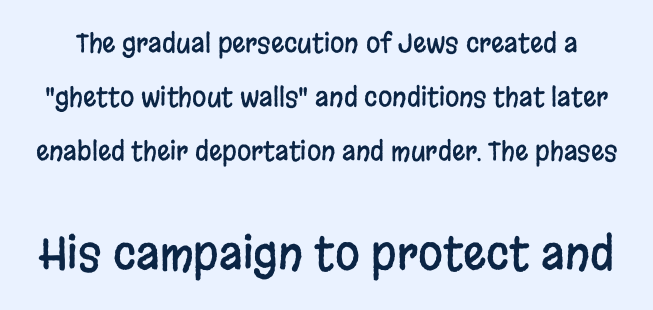
Q: Is the text italic (slanted)? A: No, it is upright.
Q: Is the typeface a serif or a sans-serif typeface? A: Sans-serif.
Q: Is the text underlined? A: No.
Q: Is the spacing between letters normal or unusually wide? A: Normal.
Q: Is the spacing between lines tight, normal or loose? A: Loose.
Q: Which block of text is set in a larger size, the first (top) or the second (bottom)? A: The second (bottom) one.
Q: Width (condensed, normal, or wide)? A: Condensed.
Q: Stroke contrast? A: Low.
Q: x-height? A: Large.
Q: Monospaced? A: No.
